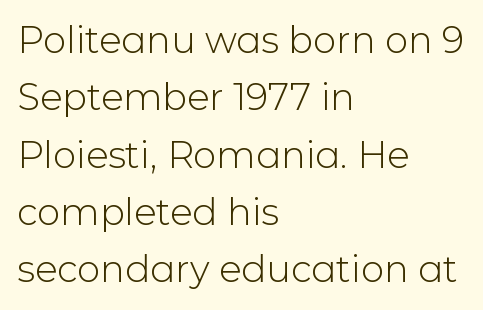
Descenders are the only things crossing below the line. Unlike a traditional serif, this face leaves its strokes unadorned. Every row of glyphs begins at an identical x-position on the left. The face used here is proportionally spaced, like ordinary book or web type.
